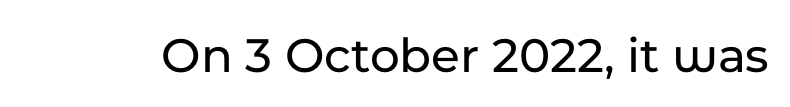
Spacing between characters is what you'd get straight out of the box. The glyphs are unaccompanied by any horizontal stroke below them. Upright lettering throughout. Observe the absence of serifs on each vertical stroke in this sample. Think of a printed novel: that variable character pitch is what you see here.
